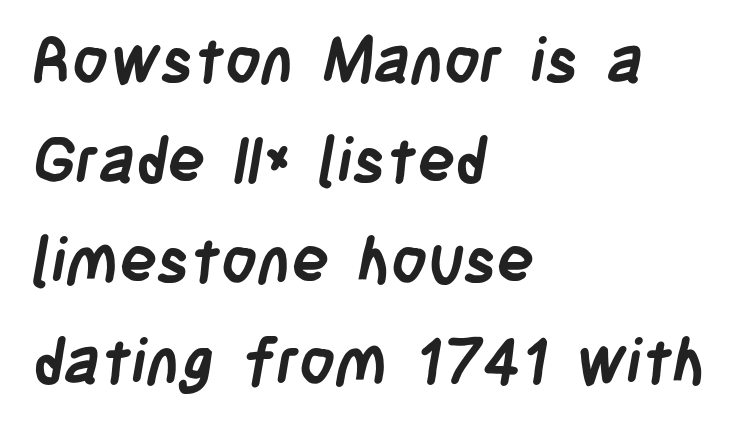
The image shows 63 px semibold, condensed sans-serif type; set left-aligned, normal line spacing (1.59x), normal letter spacing, not underlined; low stroke contrast and a large x-height.
